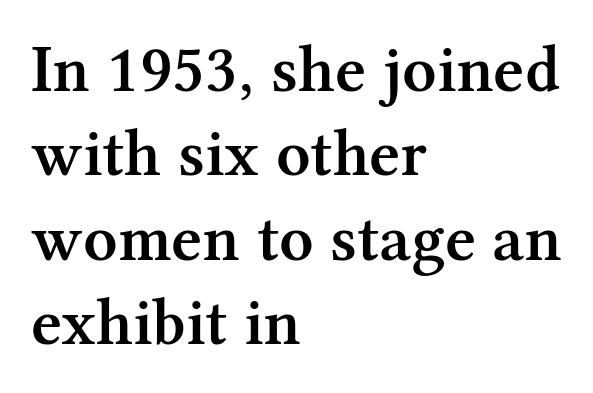
{"serif": "yes", "italic": "no", "bold": "semi", "weight": "semibold", "width": "normal", "stroke_contrast": "medium", "x_height": "medium", "monospaced": "no", "underline": "no", "align": "left", "line_spacing": "normal", "line_spacing_ratio": 1.26, "letter_spacing": "normal", "letter_spacing_em": 0.0, "glyph_px": 67}
